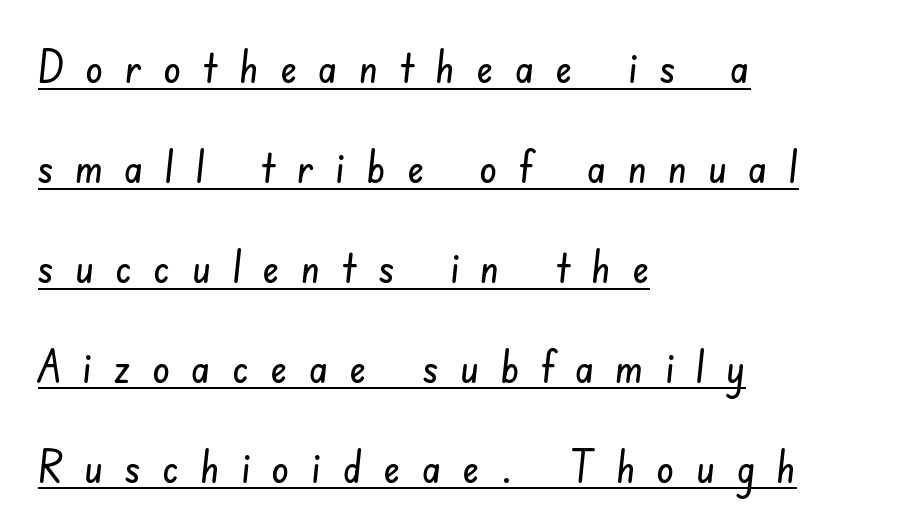
{"serif": "no", "width": "condensed", "stroke_contrast": "low", "x_height": "small", "monospaced": "no", "underline": "yes", "align": "left", "line_spacing": "loose", "line_spacing_ratio": 2.27, "letter_spacing": "wide", "letter_spacing_em": 0.49, "glyph_px": 44}
